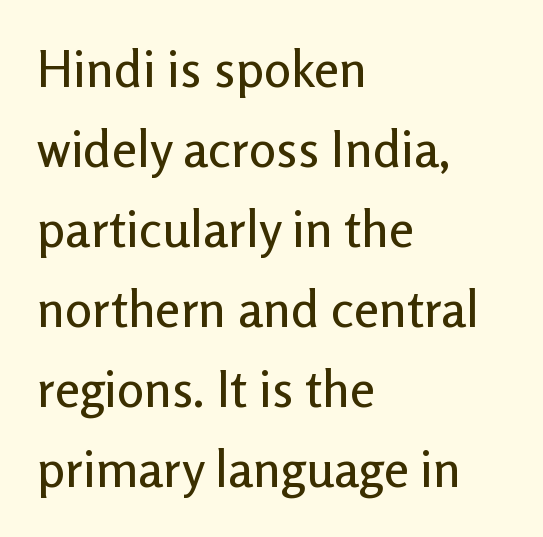
{"serif": "no", "italic": "no", "width": "normal", "stroke_contrast": "low", "x_height": "medium", "monospaced": "no", "underline": "no", "align": "left", "line_spacing": "normal", "line_spacing_ratio": 1.57, "letter_spacing": "normal", "letter_spacing_em": 0.0, "glyph_px": 51}
